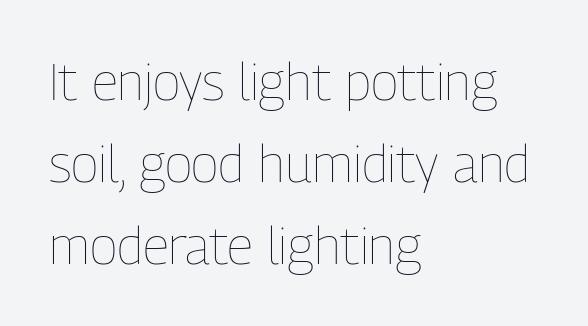
{"italic": "no", "bold": "no", "weight": "thin", "width": "condensed", "stroke_contrast": "low", "x_height": "medium", "monospaced": "no", "underline": "no", "align": "left", "line_spacing": "normal", "line_spacing_ratio": 1.58, "letter_spacing": "normal", "letter_spacing_em": 0.0, "glyph_px": 52}
